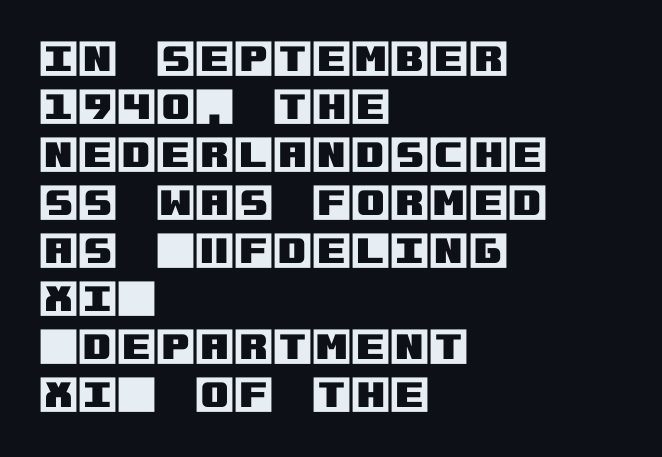
The image shows 40 px text type, upright; set left-aligned, line spacing 1.2x, normal letter spacing, not underlined; a large x-height.
